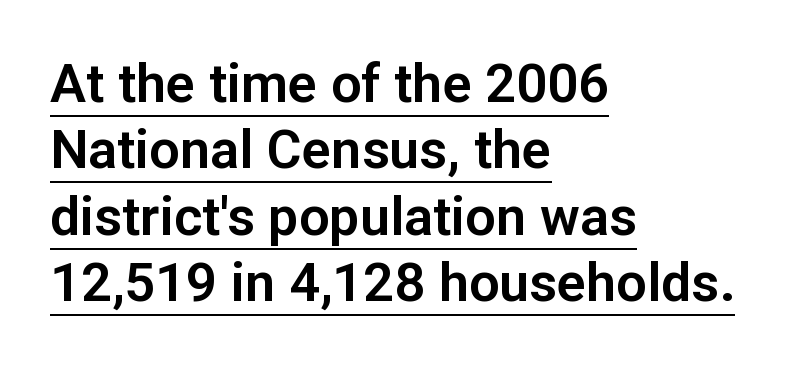
The image shows 54 px sans-serif type, upright; set left-aligned, line spacing 1.23x, normal letter spacing, underlined; low stroke contrast and a medium x-height.
